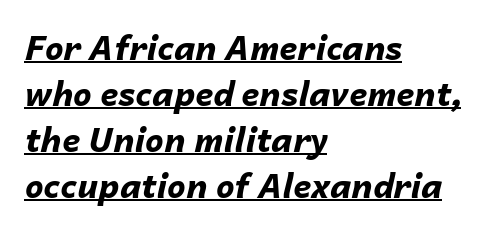
{"italic": "yes", "lean": "right", "slant_degrees": 14, "bold": "yes", "weight": "bold", "width": "normal", "stroke_contrast": "low", "x_height": "medium", "monospaced": "no", "underline": "yes", "align": "left", "line_spacing": "normal", "line_spacing_ratio": 1.39, "letter_spacing": "normal", "letter_spacing_em": 0.0, "glyph_px": 33}
